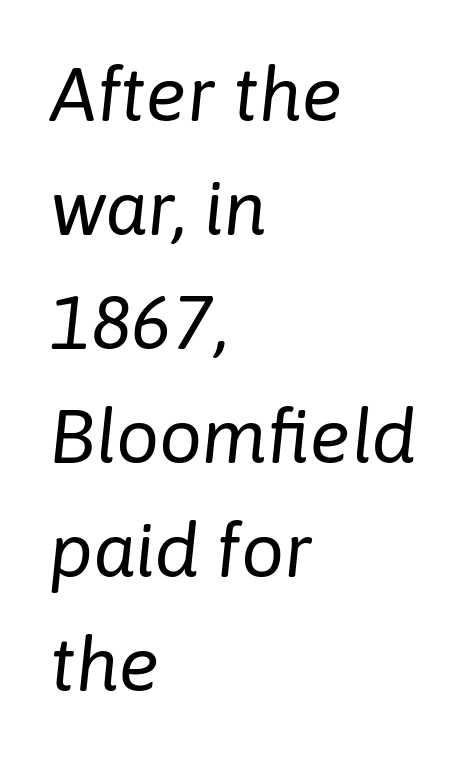
{"italic": "yes", "lean": "right", "slant_degrees": 6, "bold": "no", "weight": "regular", "width": "normal", "stroke_contrast": "low", "x_height": "medium", "monospaced": "no", "underline": "no", "align": "left", "line_spacing": "normal", "line_spacing_ratio": 1.5, "letter_spacing": "normal", "letter_spacing_em": 0.0, "glyph_px": 76}
